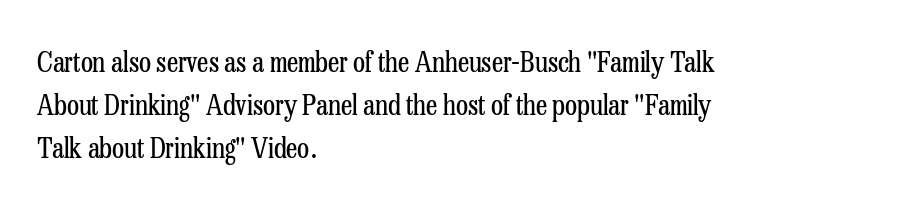
The image shows 28 px regular-weight, condensed serif type, upright; set left-aligned, normal line spacing (1.53x), normal letter spacing, not underlined; low stroke contrast and a medium x-height.
